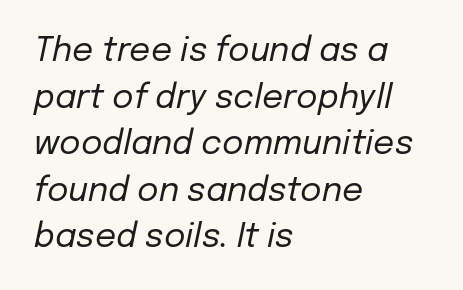
The image shows 33 px regular-weight type, italic (leaning right); set left-aligned, normal line spacing (1.41x), normal letter spacing, not underlined; low stroke contrast and a medium x-height.
